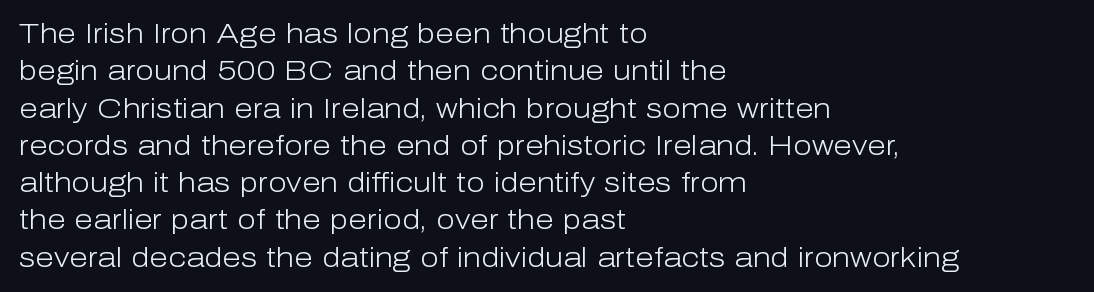
Q: Is the text bold? A: No.
Q: Is the text italic (slanted)? A: No, it is upright.
Q: Is the text underlined? A: No.
Q: How is the paragraph aligned? A: Left-aligned.
Q: Is the spacing between letters normal or unusually wide? A: Normal.
Q: Is the spacing between lines tight, normal or loose? A: Normal.
